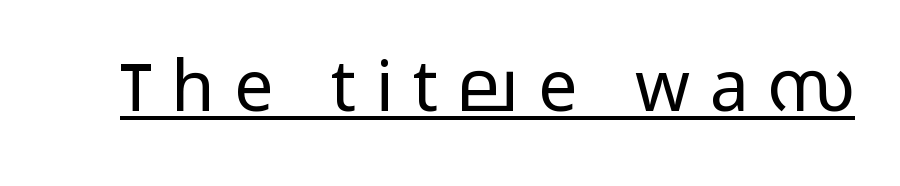
{"serif": "no", "italic": "no", "bold": "no", "weight": "light", "width": "wide", "stroke_contrast": "low", "x_height": "medium", "monospaced": "no", "underline": "yes", "letter_spacing": "wide", "letter_spacing_em": 0.28, "glyph_px": 70}
